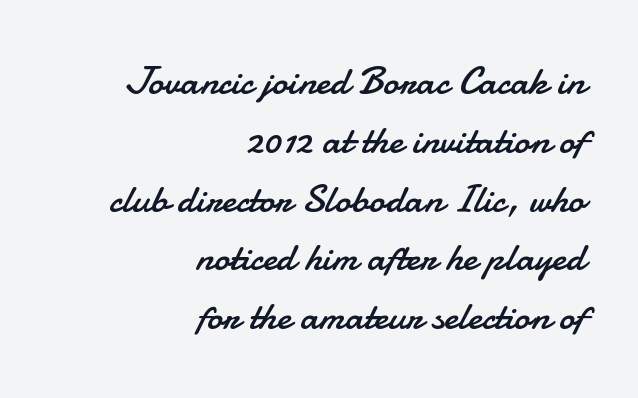
Q: Is the text bold? A: No.
Q: Is the text italic (slanted)? A: Yes.
Q: Is the typeface a serif or a sans-serif typeface? A: Sans-serif.
Q: Is the text underlined? A: No.
Q: How is the paragraph aligned? A: Right-aligned.
Q: Is the spacing between letters normal or unusually wide? A: Normal.
Q: Is the spacing between lines tight, normal or loose? A: Normal.
Q: Width (condensed, normal, or wide)? A: Normal.
Q: Stroke contrast? A: Low.
Q: x-height? A: Small.
Q: Monospaced? A: No.
